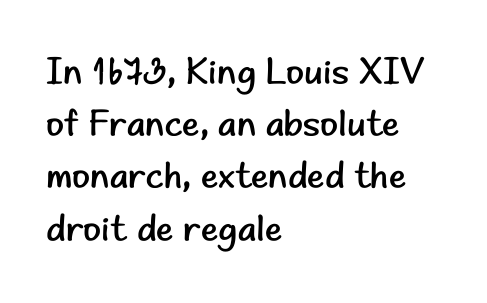
{"serif": "no", "italic": "no", "bold": "no", "weight": "regular", "width": "normal", "stroke_contrast": "low", "x_height": "small", "monospaced": "no", "underline": "no", "align": "left", "line_spacing": "normal", "line_spacing_ratio": 1.41, "letter_spacing": "normal", "letter_spacing_em": 0.0, "glyph_px": 37}
